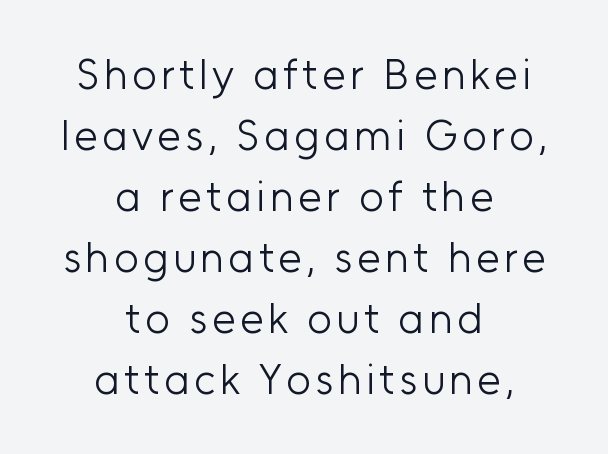
{"serif": "no", "italic": "no", "bold": "no", "weight": "light", "width": "normal", "stroke_contrast": "low", "x_height": "medium", "monospaced": "no", "underline": "no", "align": "center", "line_spacing": "normal", "line_spacing_ratio": 1.42, "glyph_px": 43}
